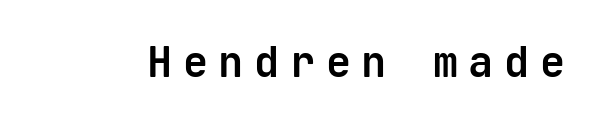
Q: Is the text bold? A: Yes.
Q: Is the text italic (slanted)? A: No, it is upright.
Q: Is the typeface a serif or a sans-serif typeface? A: Sans-serif.
Q: Is the text underlined? A: No.
Q: Is the spacing between letters normal or unusually wide? A: Unusually wide.
Q: Width (condensed, normal, or wide)? A: Normal.
Q: Stroke contrast? A: Low.
Q: x-height? A: Medium.
Q: Monospaced? A: Yes.
